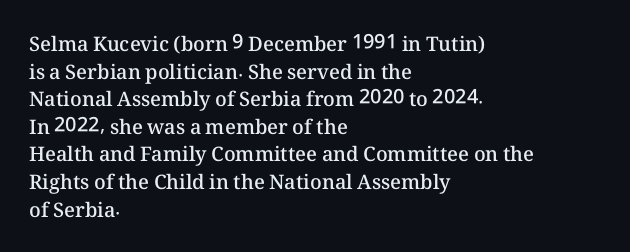
Q: Is the text bold? A: Semi-bold.
Q: Is the text italic (slanted)? A: No, it is upright.
Q: Is the text underlined? A: No.
Q: How is the paragraph aligned? A: Left-aligned.
Q: Is the spacing between letters normal or unusually wide? A: Normal.
Q: Is the spacing between lines tight, normal or loose? A: Normal.
